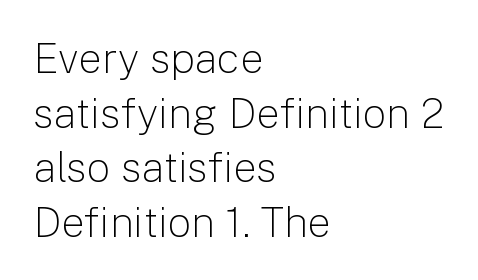
The image shows 42 px light sans-serif type, upright; set left-aligned, normal line spacing (1.3x), normal letter spacing, not underlined; low stroke contrast and a medium x-height.
